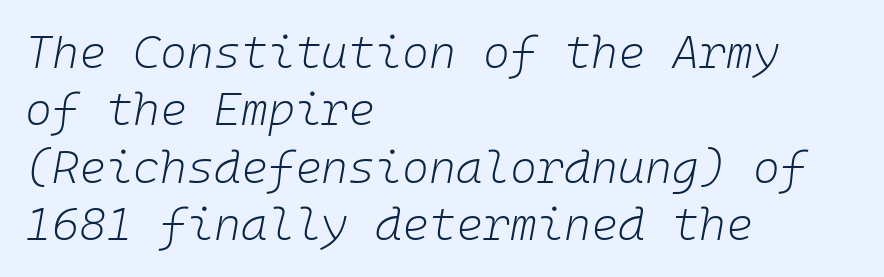
{"italic": "yes", "lean": "right", "slant_degrees": 10, "bold": "no", "weight": "light", "width": "normal", "stroke_contrast": "low", "x_height": "medium", "monospaced": "yes", "underline": "no", "align": "left", "line_spacing": "normal", "line_spacing_ratio": 1.25, "letter_spacing": "normal", "letter_spacing_em": 0.0, "glyph_px": 46}
